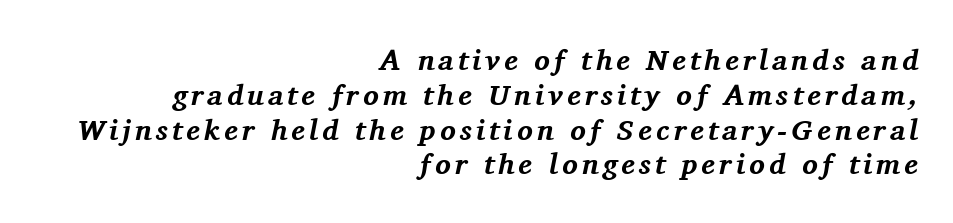
Typeset ragged left — the right edge is the straight one. What weight is shown? A full bold with thick strokes. Posture: slanted. The font family rendered here belongs to the serif group.
